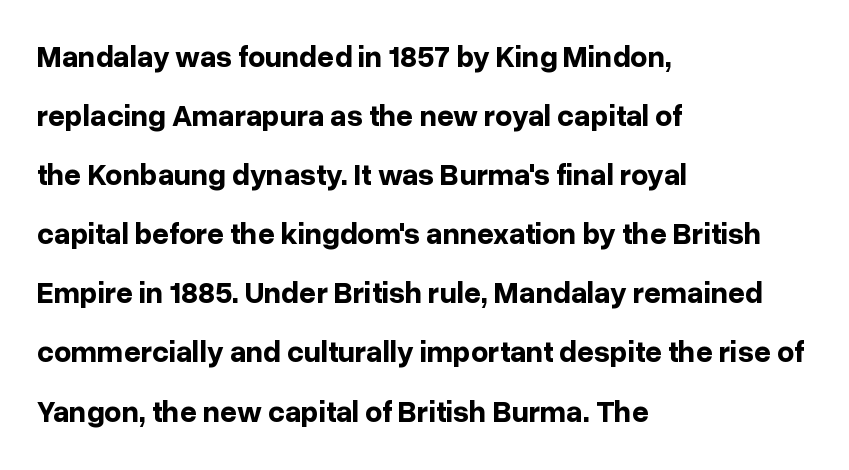
The image shows 30 px bold sans-serif type, upright; set left-aligned, loose line spacing (1.97x), normal letter spacing, not underlined; low stroke contrast and a medium x-height.
